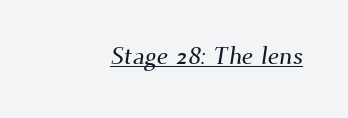
The image shows 25 px text type; set right-aligned, normal letter spacing, underlined.
